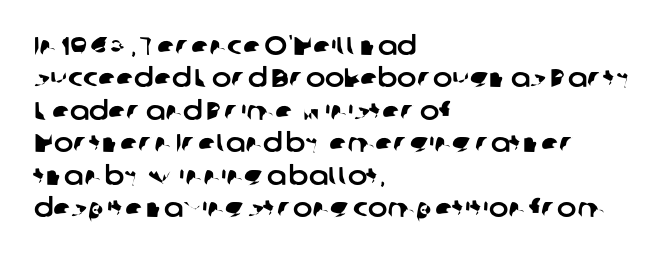
Q: Is the text underlined? A: No.
Q: How is the paragraph aligned? A: Left-aligned.
Q: Is the spacing between letters normal or unusually wide? A: Normal.
Q: Is the spacing between lines tight, normal or loose? A: Normal.
